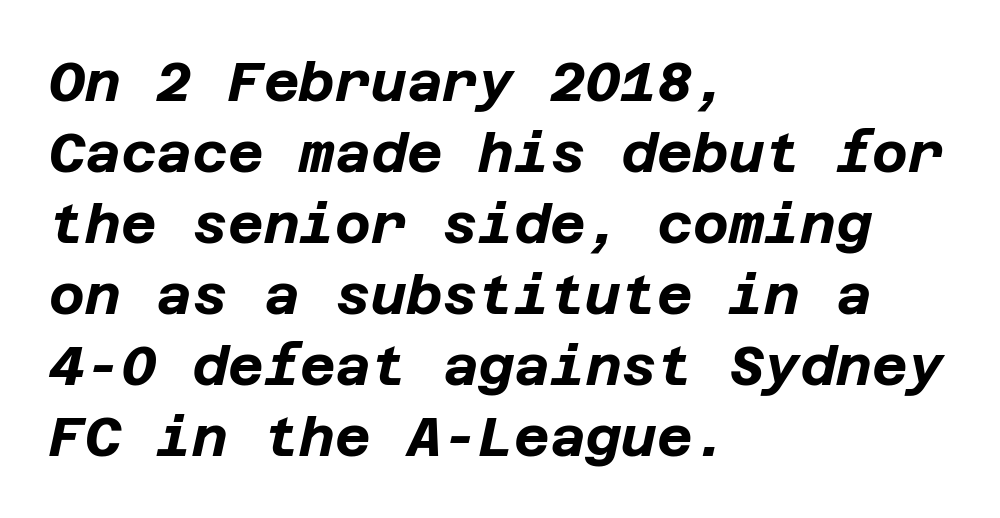
The image shows 55 px bold type, italic (leaning right); set left-aligned, normal line spacing (1.29x), normal letter spacing, not underlined; low stroke contrast and a large x-height.
